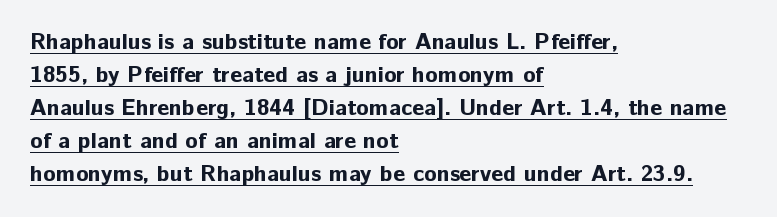
{"italic": "no", "bold": "yes", "underline": "yes", "align": "left", "line_spacing": "normal", "line_spacing_ratio": 1.44, "letter_spacing": "normal", "letter_spacing_em": 0.0, "glyph_px": 23}
